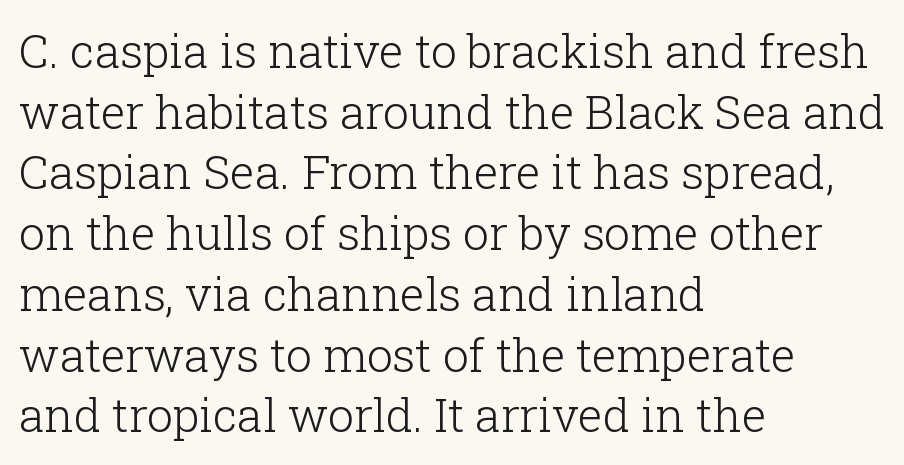
The image shows 46 px light serif type, upright; set left-aligned, normal line spacing (1.32x), normal letter spacing, not underlined; low stroke contrast and a medium x-height.
